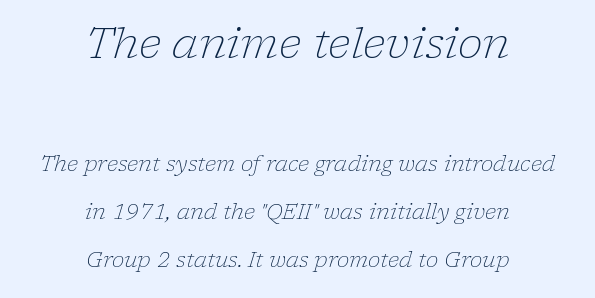
Weight: not bold — regular or lighter. The letters advance in unequal steps, a hallmark of proportional type. This is serif lettering, the kind often seen in printed books. The earlier block is typeset at a bigger size than the later block. Emphasis-style slanted type is in use. A centered setting, common on invitations and titles, is used for this passage.
